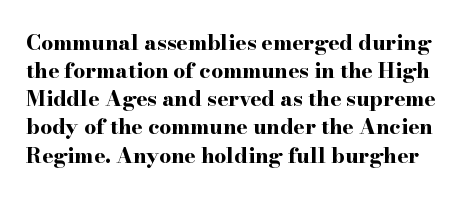
The image shows 21 px bold type, upright; set normal line spacing (1.34x), normal letter spacing, not underlined.
